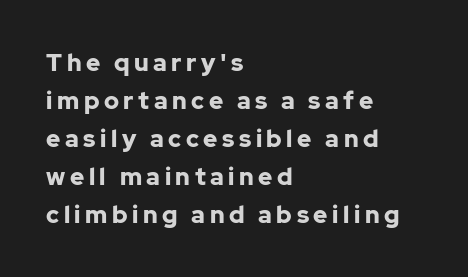
{"italic": "no", "bold": "yes", "underline": "no", "align": "left", "line_spacing": "normal", "line_spacing_ratio": 1.58, "glyph_px": 24}
